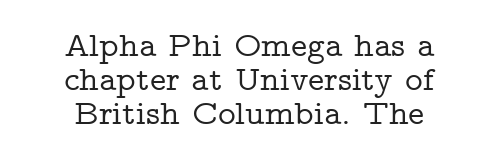
Q: Is the text italic (slanted)? A: No, it is upright.
Q: Is the typeface a serif or a sans-serif typeface? A: Serif.
Q: Is the text underlined? A: No.
Q: How is the paragraph aligned? A: Centered.
Q: Is the spacing between letters normal or unusually wide? A: Normal.
Q: Is the spacing between lines tight, normal or loose? A: Tight.
Q: Width (condensed, normal, or wide)? A: Wide.
Q: Stroke contrast? A: Low.
Q: x-height? A: Medium.
Q: Monospaced? A: No.
